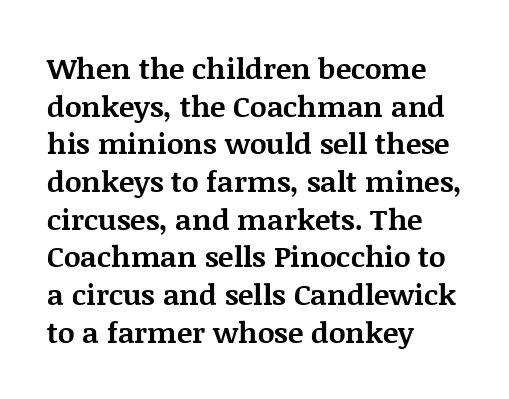
The image shows 29 px bold serif type, upright; set left-aligned, normal line spacing (1.3x), normal letter spacing, not underlined; medium stroke contrast and a large x-height.
